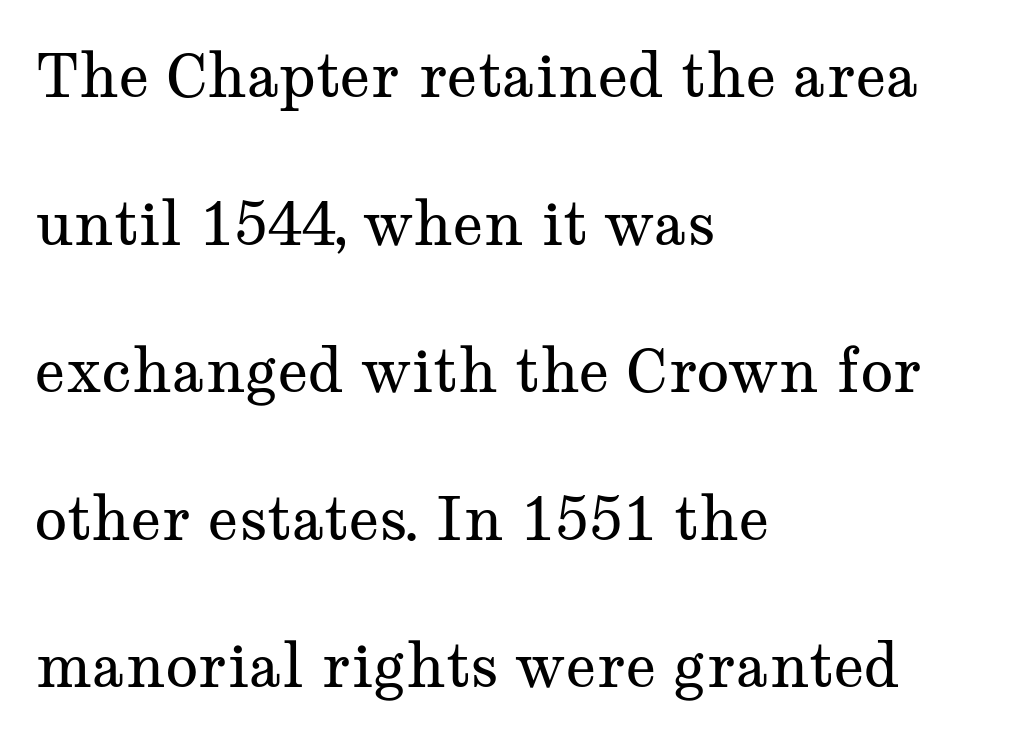
The image shows 60 px regular-weight, wide serif type, upright; set left-aligned, loose line spacing (2.46x), normal letter spacing, not underlined; medium stroke contrast and a medium x-height.
